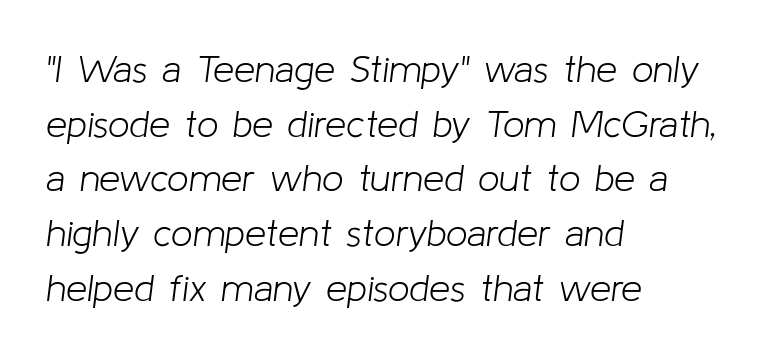
Q: Is the text bold? A: No.
Q: Is the text italic (slanted)? A: Yes, it leans right by about 8 degrees.
Q: Is the text underlined? A: No.
Q: How is the paragraph aligned? A: Left-aligned.
Q: Is the spacing between letters normal or unusually wide? A: Normal.
Q: Is the spacing between lines tight, normal or loose? A: Normal.
Q: Width (condensed, normal, or wide)? A: Normal.
Q: Stroke contrast? A: Low.
Q: x-height? A: Medium.
Q: Monospaced? A: No.
